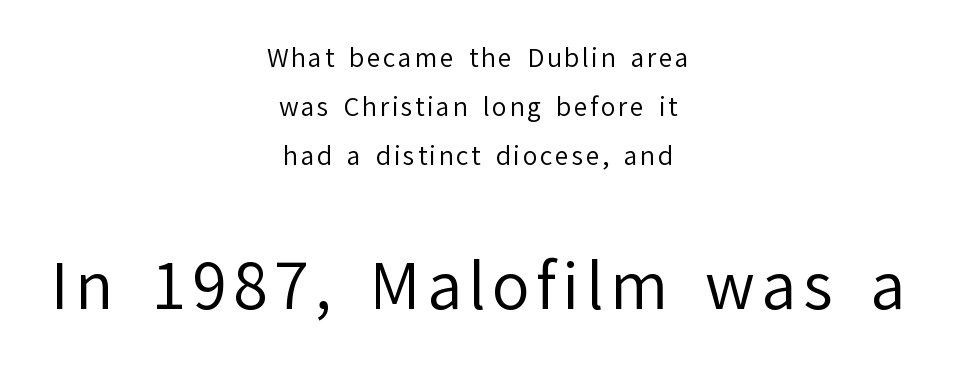
Is this a fixed-width face? No — the glyphs have proportional, varying widths. In terms of letterform style, serifs are entirely absent. The composition opens small and finishes big. Unmarked baselines from the first word to the last.
